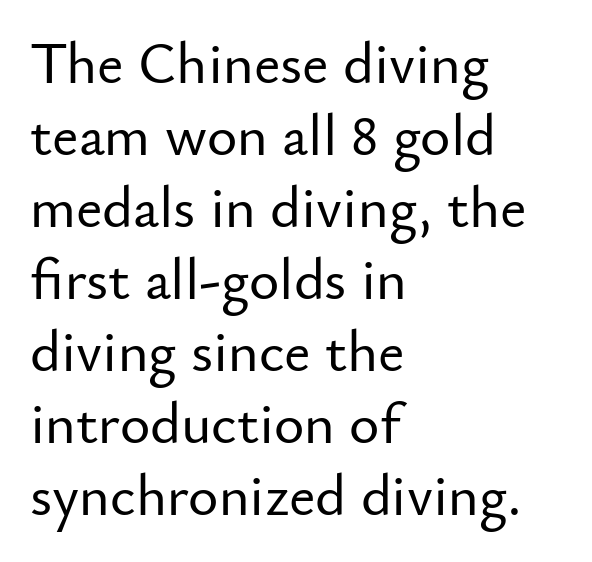
Every stem runs plumb, perpendicular to the baseline. Nobody touched the tracking dial on this one. Varying glyph widths throughout — classic text-font behaviour. Nothing sits at the stroke ends, so this counts as sans-serif. Where is the straight margin? On the left.
